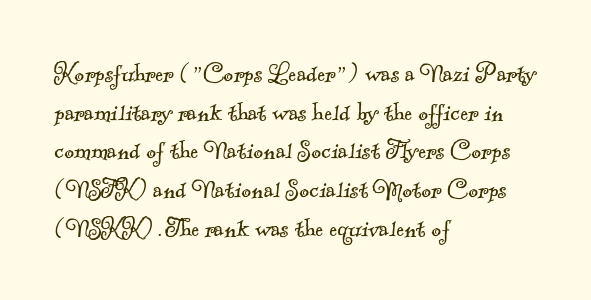
Observe the ordinary spacing: letters are neighbours, not strangers. The lines are quadded left. Check the space under the baseline: it is left empty. Here the designer chose a conventional face with non-uniform glyph widths. Is this a sans? No — the strokes have serifs. The rendering uses a moderate line-height, typical for paragraphs.
